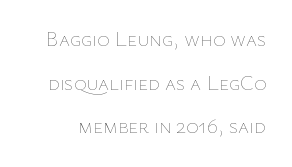
The image shows 21 px text type, upright; set loose line spacing (2.08x), normal letter spacing, not underlined.
